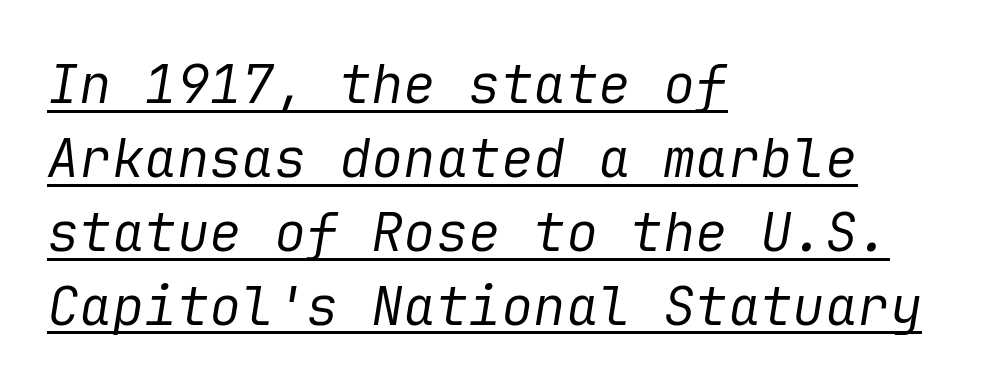
Q: Is the text bold? A: No.
Q: Is the text italic (slanted)? A: Yes, it leans right by about 9 degrees.
Q: Is the text underlined? A: Yes.
Q: How is the paragraph aligned? A: Left-aligned.
Q: Is the spacing between letters normal or unusually wide? A: Normal.
Q: Is the spacing between lines tight, normal or loose? A: Normal.
Q: Width (condensed, normal, or wide)? A: Normal.
Q: Stroke contrast? A: Low.
Q: x-height? A: Medium.
